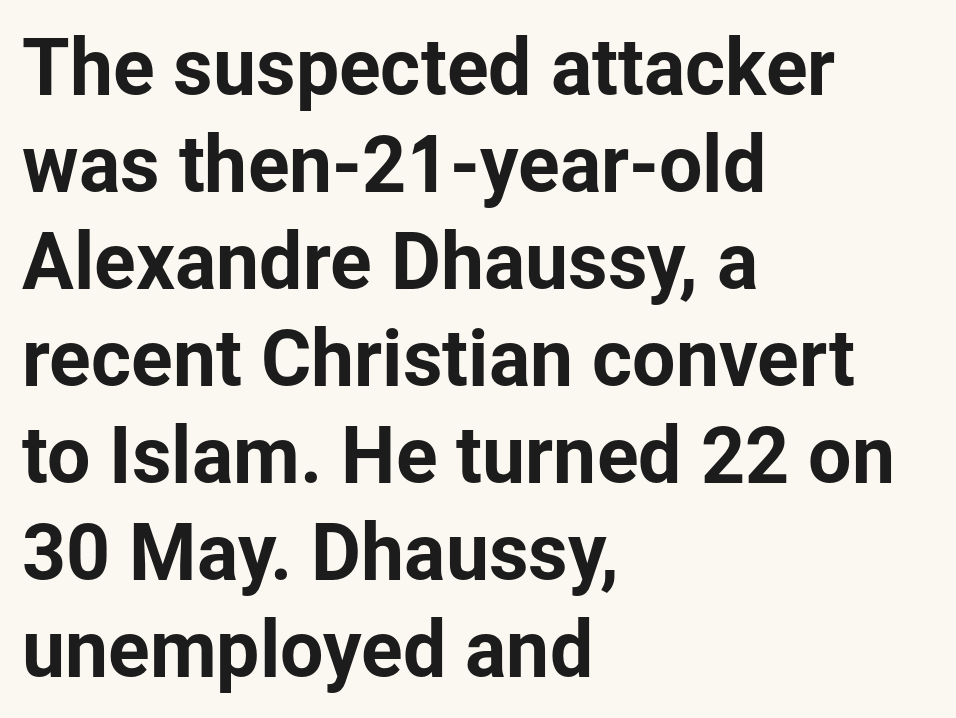
{"serif": "no", "italic": "no", "width": "normal", "stroke_contrast": "low", "x_height": "medium", "monospaced": "no", "underline": "no", "align": "left", "line_spacing": "normal", "line_spacing_ratio": 1.26, "letter_spacing": "normal", "letter_spacing_em": 0.0, "glyph_px": 77}
